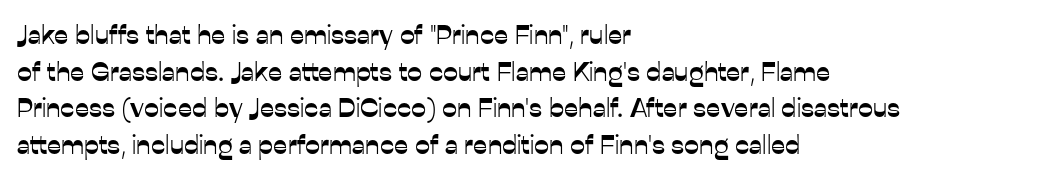
Alignment: flush left. The lettering stays uniformly vertical, giving the passage a roman look. The block of text has a typical density, with ordinary space between rows. Beneath every word, the page is bare. Compared with typical body copy, the letter spacing here is the same.
